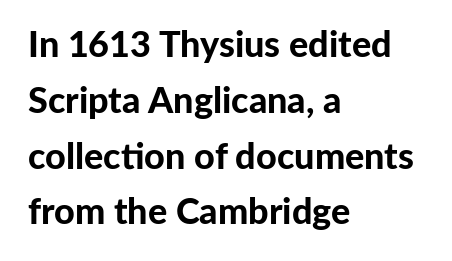
{"serif": "no", "italic": "no", "bold": "yes", "weight": "bold", "width": "normal", "stroke_contrast": "low", "x_height": "medium", "monospaced": "no", "underline": "no", "align": "left", "line_spacing": "normal", "line_spacing_ratio": 1.55, "letter_spacing": "normal", "letter_spacing_em": 0.0, "glyph_px": 36}
